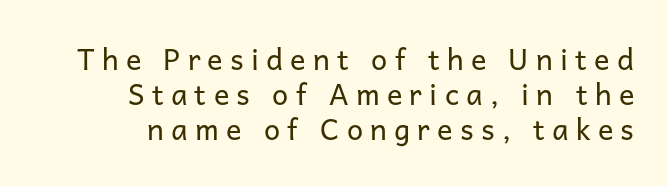
The image shows 29 px regular-weight sans-serif type, upright; set right-aligned, line spacing 1.2x, unusually wide letter spacing (+0.25 em), not underlined; low stroke contrast and a medium x-height.
